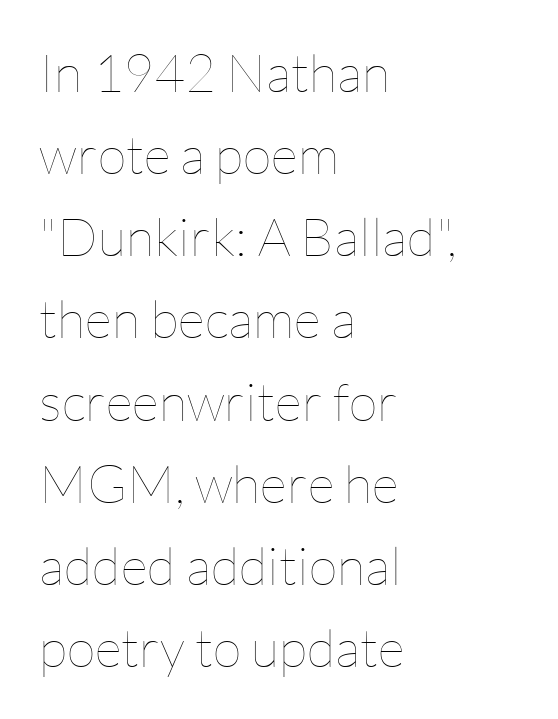
{"italic": "no", "bold": "no", "weight": "thin", "width": "normal", "stroke_contrast": "low", "x_height": "medium", "monospaced": "no", "underline": "no", "align": "left", "line_spacing": "normal", "line_spacing_ratio": 1.55, "letter_spacing": "normal", "letter_spacing_em": 0.0, "glyph_px": 53}
